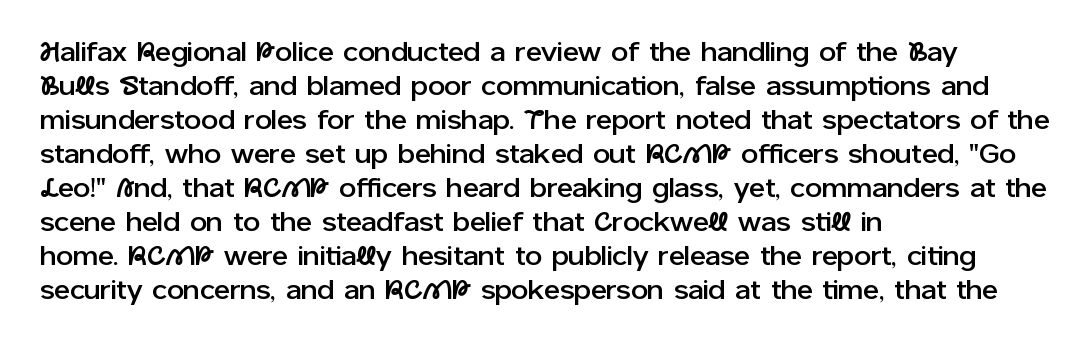
This sample uses plain, unmodified letter spacing. The setting favours the left margin, as ordinary paragraphs usually do. Does the lettering tilt? It doesn't — this is upright. Is there much room between lines? A standard amount, neither cramped nor airy.
